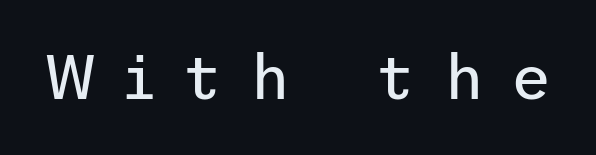
{"serif": "no", "italic": "no", "bold": "no", "weight": "regular", "width": "normal", "stroke_contrast": "low", "x_height": "medium", "underline": "no", "letter_spacing": "wide", "letter_spacing_em": 0.44, "glyph_px": 62}
